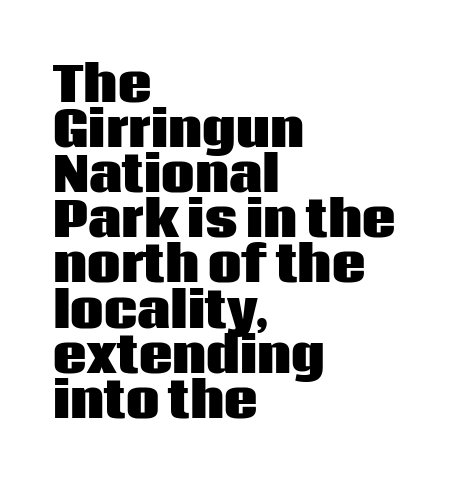
Ordinary non-slanted type is in use. This sample has the flowing, uneven cadence of proportional lettering. A classic flush-left, rag-right setting is used for this passage. Letterform terminals end flat and unadorned throughout the passage. The characters look thick and weighty, a clear bold. Has an underline been added? It has not.
